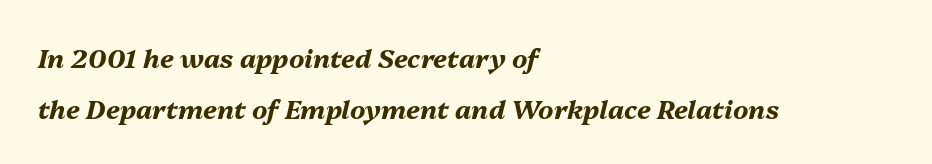
Q: Is the text bold? A: Yes.
Q: Is the text italic (slanted)? A: Yes, it leans right by about 13 degrees.
Q: Is the text underlined? A: No.
Q: How is the paragraph aligned? A: Left-aligned.
Q: Is the spacing between letters normal or unusually wide? A: Normal.
Q: Is the spacing between lines tight, normal or loose? A: Loose.
